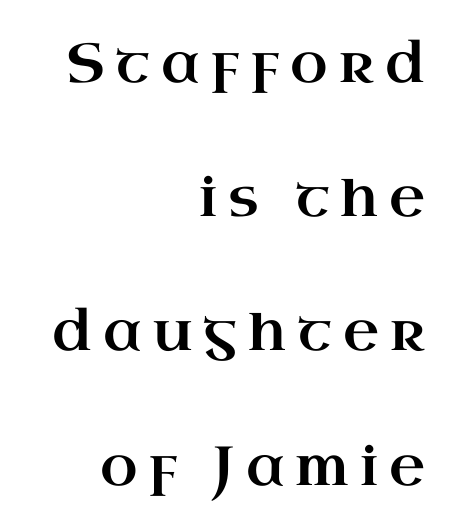
Vertical spacing — loose. The strip under each line holds only bare page. Each letter keeps its own natural width here, so spacing adapts to shape. If you drew a ruler down the right edge, every line would touch it.
